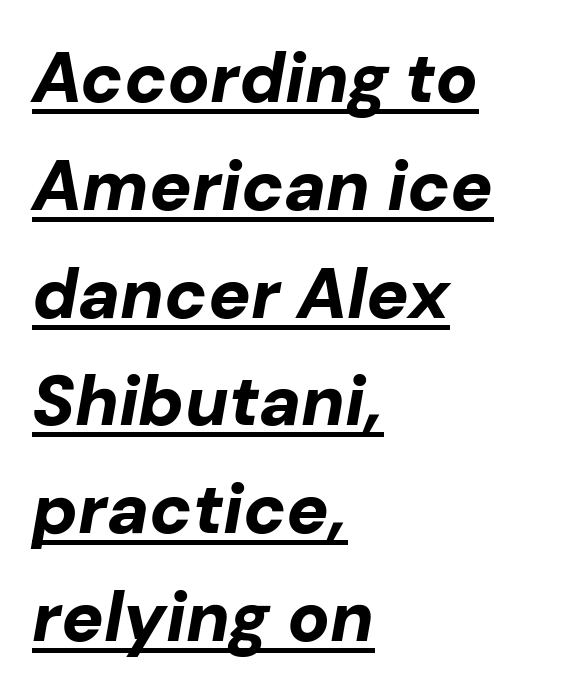
{"italic": "yes", "lean": "right", "slant_degrees": 10, "bold": "yes", "weight": "bold", "width": "normal", "stroke_contrast": "low", "x_height": "medium", "monospaced": "no", "underline": "yes", "align": "left", "line_spacing": "normal", "line_spacing_ratio": 1.54, "letter_spacing": "normal", "letter_spacing_em": 0.0, "glyph_px": 70}
